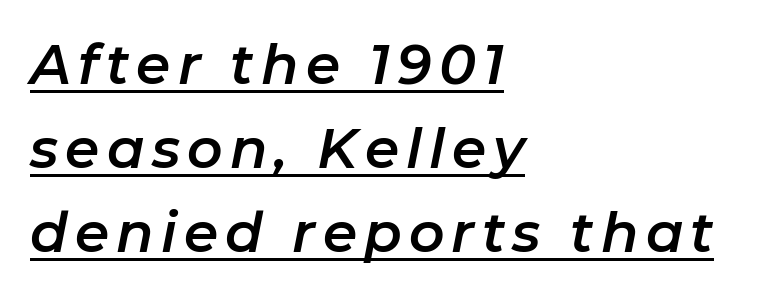
The specimen includes a rule beneath the text block's lines. Regarding leading, the lines here are spaced in the standard way. The paragraph shown leans on its left margin. Italic: yes, the glyphs are oblique.
